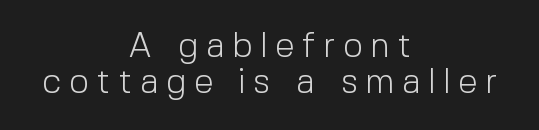
{"serif": "no", "italic": "no", "bold": "no", "weight": "light", "width": "normal", "x_height": "medium", "monospaced": "no", "underline": "no", "align": "center", "line_spacing": "tight", "line_spacing_ratio": 1.02, "letter_spacing": "wide", "letter_spacing_em": 0.22, "glyph_px": 35}
